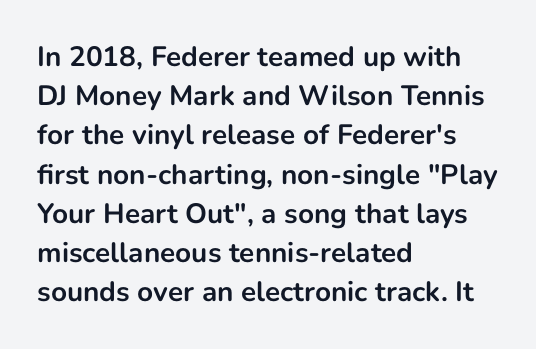
Varying glyph widths throughout — classic text-font behaviour. You can tell it's not italic because the verticals are truly vertical. I'd describe the lettering as bold — thick and assertive. The rows are spaced the way most documents space them. There is no visible air inserted between adjacent glyphs.
